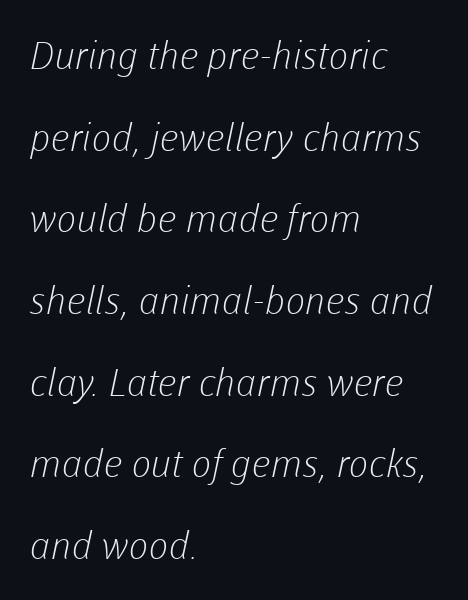
Summary of weight: not heavy and not bold. Here the designer chose a conventional face with non-uniform glyph widths. Bare-footed words on every line. The tracking reads as untouched default to a designer's eye. To sum up the face: it is a sans, with no serifs.
